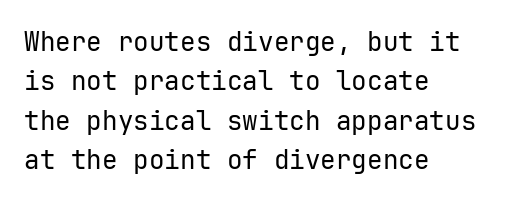
Q: Is the text bold? A: No.
Q: Is the text italic (slanted)? A: No, it is upright.
Q: Is the text underlined? A: No.
Q: How is the paragraph aligned? A: Left-aligned.
Q: Is the spacing between letters normal or unusually wide? A: Normal.
Q: Is the spacing between lines tight, normal or loose? A: Normal.
